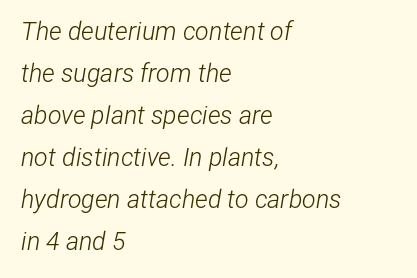
Q: Is the text bold? A: No.
Q: Is the text italic (slanted)? A: Yes, it leans right by about 12 degrees.
Q: Is the text underlined? A: No.
Q: How is the paragraph aligned? A: Left-aligned.
Q: Is the spacing between letters normal or unusually wide? A: Normal.
Q: Is the spacing between lines tight, normal or loose? A: Normal.
